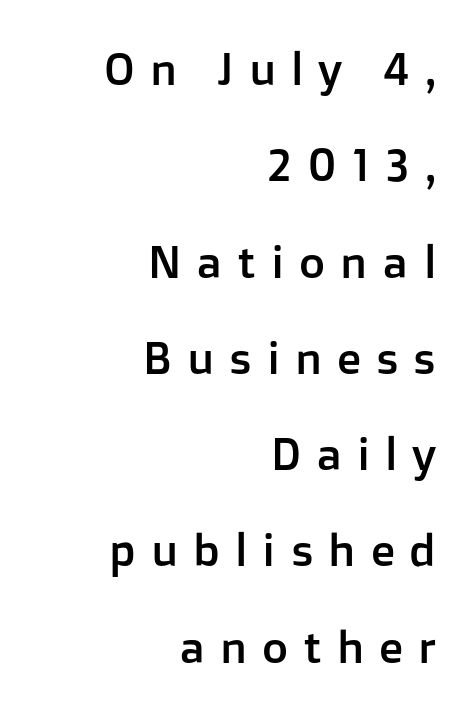
The image shows 45 px sans-serif type, upright; set right-aligned, loose line spacing (2.14x), unusually wide letter spacing (+0.33 em), not underlined; low stroke contrast and a medium x-height.
